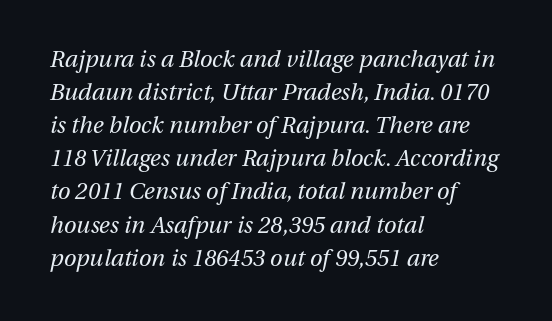
The image shows 23 px text type, italic (leaning right); set left-aligned, normal line spacing (1.44x), normal letter spacing, not underlined.
